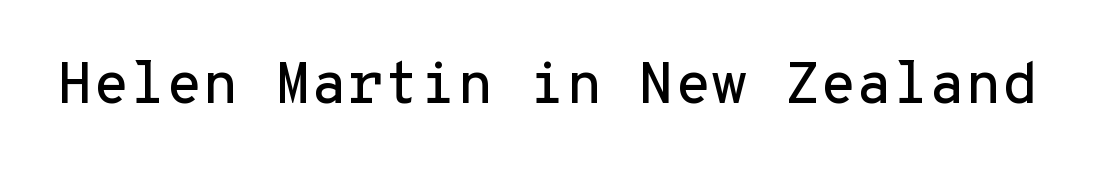
Q: Is the text italic (slanted)? A: No, it is upright.
Q: Is the typeface a serif or a sans-serif typeface? A: Sans-serif.
Q: Is the text underlined? A: No.
Q: Is the spacing between letters normal or unusually wide? A: Normal.
Q: Width (condensed, normal, or wide)? A: Normal.
Q: Stroke contrast? A: Low.
Q: x-height? A: Medium.
Q: Monospaced? A: Yes.
